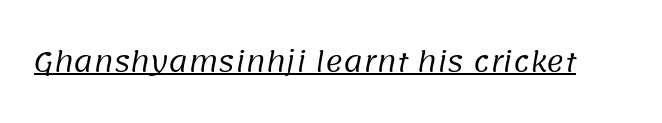
Is the letter spacing exaggerated? No — it looks like the ordinary default. Stem width sits at or under what a default text font uses. Underline: present.
